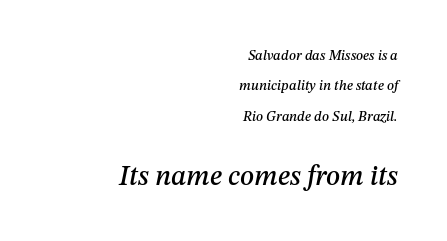
Q: Is the text italic (slanted)? A: Yes, it leans right by about 12 degrees.
Q: Is the text underlined? A: No.
Q: How is the paragraph aligned? A: Right-aligned.
Q: Is the spacing between letters normal or unusually wide? A: Normal.
Q: Is the spacing between lines tight, normal or loose? A: Loose.
Q: Which block of text is set in a larger size, the first (top) or the second (bottom)? A: The second (bottom) one.
Q: Width (condensed, normal, or wide)? A: Normal.
Q: Stroke contrast? A: Medium.
Q: x-height? A: Medium.
Q: Monospaced? A: No.
